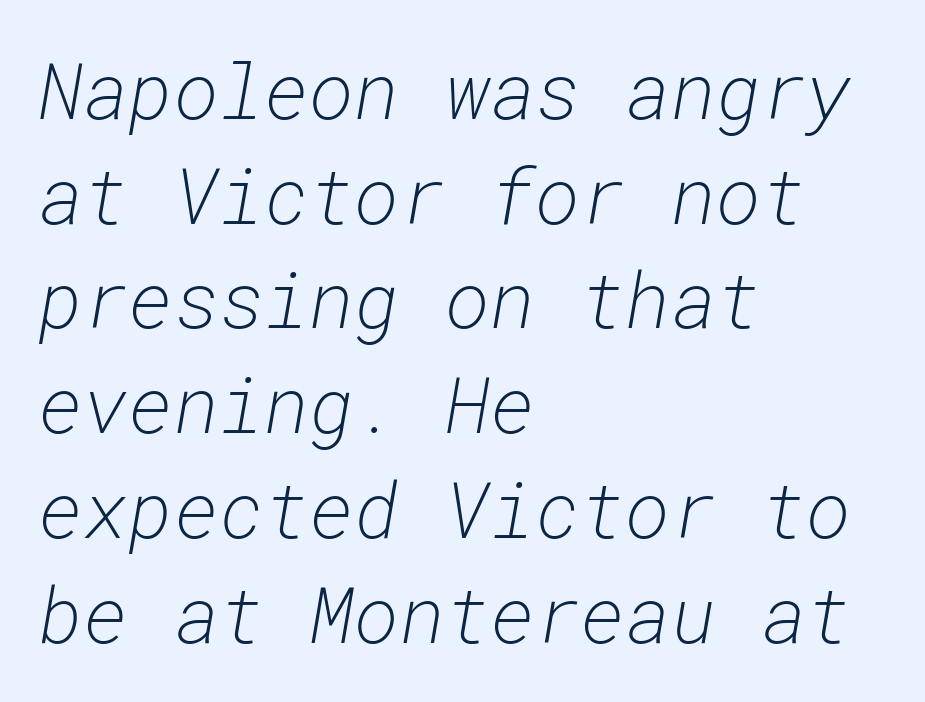
No extra tracking has been applied to these lines. This sample is left-justified, so line endings fall wherever the words run out. The specimen reads as italic at a glance. Leading: standard. Stroke mass is kept to a normal reading level or below. Fixed-width glyphs throughout — classic coding-font behaviour.
